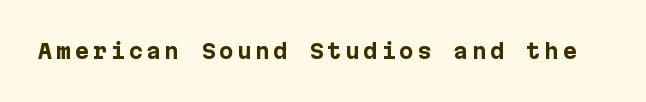
The image shows 21 px bold type, upright; set not underlined.
